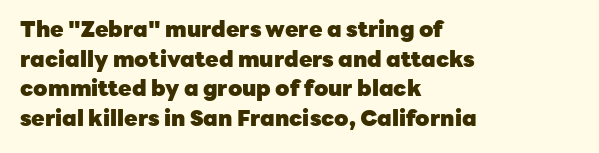
The image shows 22 px bold type, upright; set left-aligned, normal line spacing (1.35x), normal letter spacing, not underlined.
